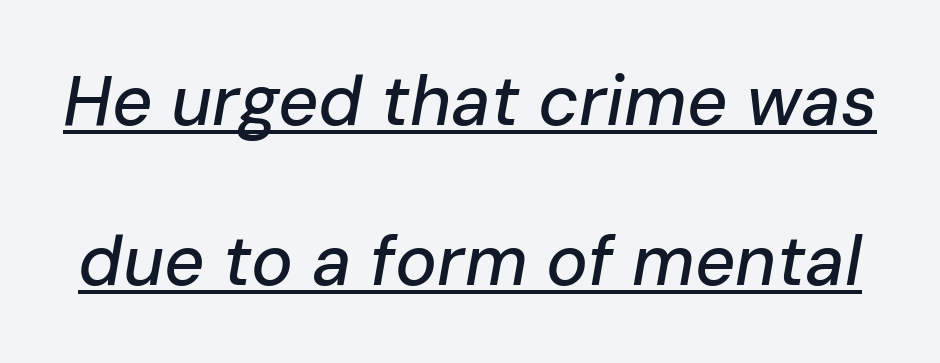
Q: Is the text italic (slanted)? A: Yes, it leans right by about 10 degrees.
Q: Is the text underlined? A: Yes.
Q: Is the spacing between letters normal or unusually wide? A: Normal.
Q: Is the spacing between lines tight, normal or loose? A: Loose.
Q: Width (condensed, normal, or wide)? A: Normal.
Q: Stroke contrast? A: Low.
Q: x-height? A: Medium.
Q: Monospaced? A: No.
